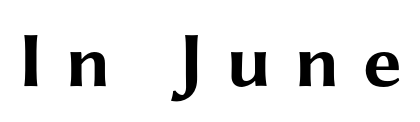
The image shows 78 px bold, wide sans-serif type, upright; set unusually wide letter spacing (+0.28 em), not underlined; medium stroke contrast and a medium x-height.
